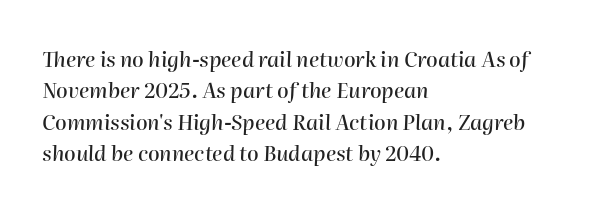
Observe the ordinary spacing: letters are neighbours, not strangers. Regarding leading, the lines here are spaced in the standard way. The paragraph has a hard left edge and a soft right edge. Rule under the text: the space is simply empty. The typography opts for an oblique posture over an upright one.
